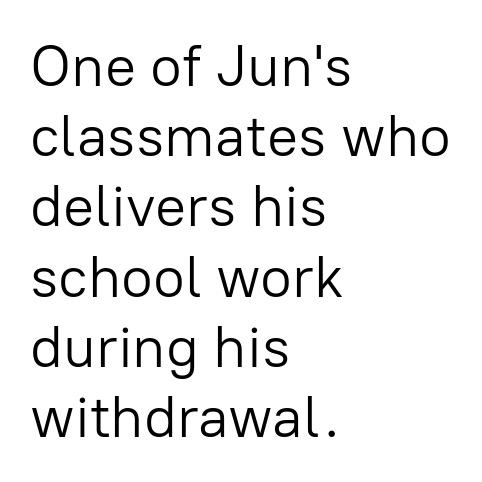
Q: Is the text bold? A: No.
Q: Is the text italic (slanted)? A: No, it is upright.
Q: Is the typeface a serif or a sans-serif typeface? A: Sans-serif.
Q: Is the text underlined? A: No.
Q: How is the paragraph aligned? A: Left-aligned.
Q: Is the spacing between letters normal or unusually wide? A: Normal.
Q: Width (condensed, normal, or wide)? A: Normal.
Q: Stroke contrast? A: Low.
Q: x-height? A: Medium.
Q: Monospaced? A: No.
